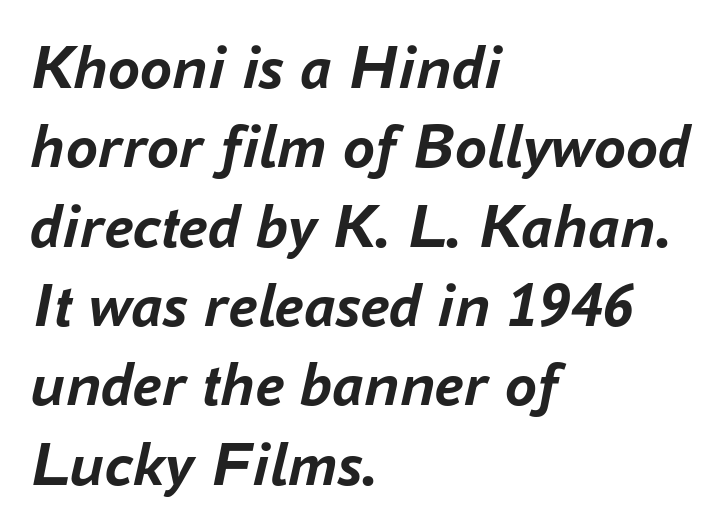
Visually the block forms a straight wall on the left and a jagged coastline on the right. Notice how the stems are inclined rather than vertical — that's the hallmark of italics. Varying glyph widths throughout — classic text-font behaviour. Words float on clear page, feet unadorned. Short note: letters normally spaced. Its strokes are broad and dark, the hallmark of bold type.
